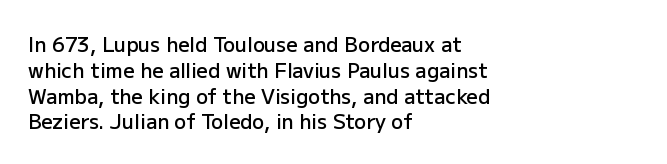
This is the in-between weight designers call semibold or demi. The passage is arranged the way most books set body copy — flush left. No word sits above an underline. Normally led — the rows are evenly, conventionally spaced. Observe the ordinary spacing: letters are neighbours, not strangers. The type sits square on the baseline with zero lean.
